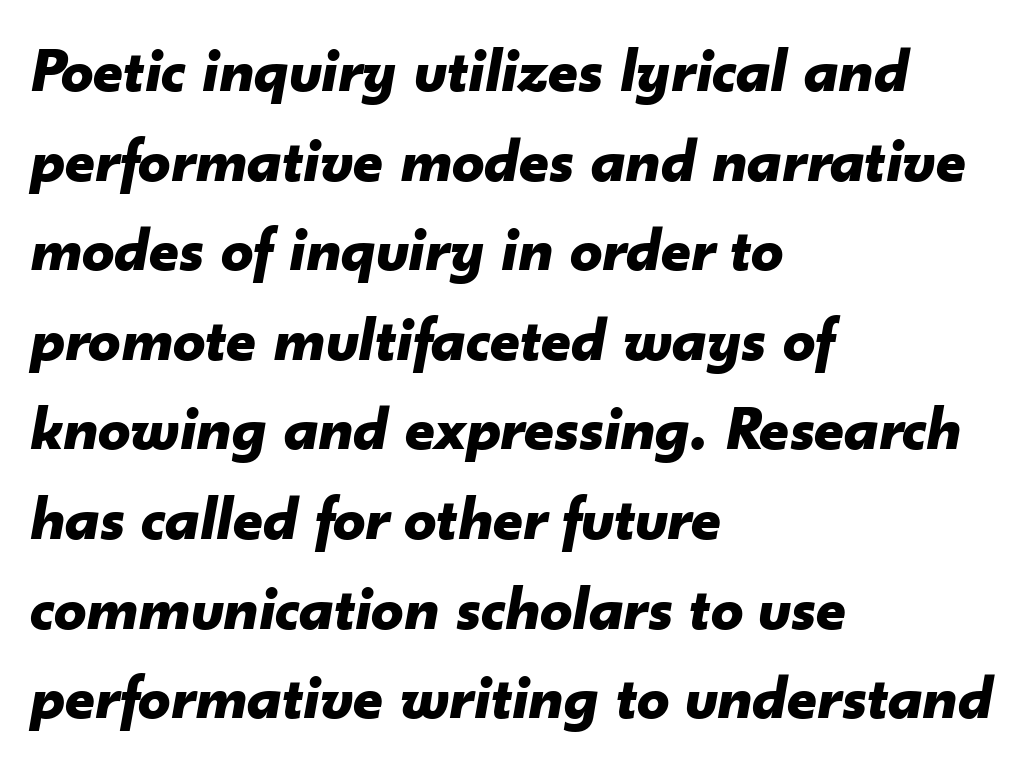
Q: Is the text bold? A: Yes.
Q: Is the text italic (slanted)? A: Yes, it leans right by about 10 degrees.
Q: Is the text underlined? A: No.
Q: How is the paragraph aligned? A: Left-aligned.
Q: Is the spacing between letters normal or unusually wide? A: Normal.
Q: Is the spacing between lines tight, normal or loose? A: Normal.
Q: Width (condensed, normal, or wide)? A: Normal.
Q: Stroke contrast? A: Low.
Q: x-height? A: Small.
Q: Monospaced? A: No.
